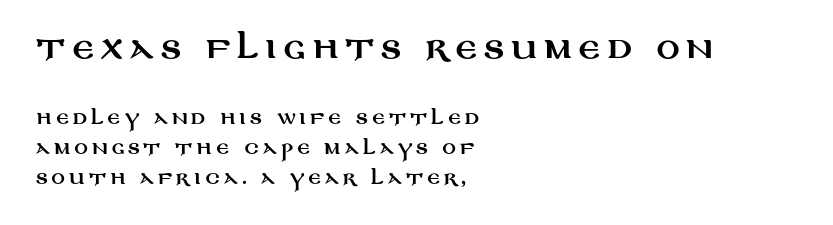
{"serif": "no", "italic": "no", "width": "wide", "stroke_contrast": "medium", "x_height": "large", "monospaced": "no", "underline": "no", "align": "left", "line_spacing_ratio": 1.77, "letter_spacing": "wide", "letter_spacing_em": 0.23, "larger_block": "first", "size_ratio": 1.71, "glyph_px": 29}
